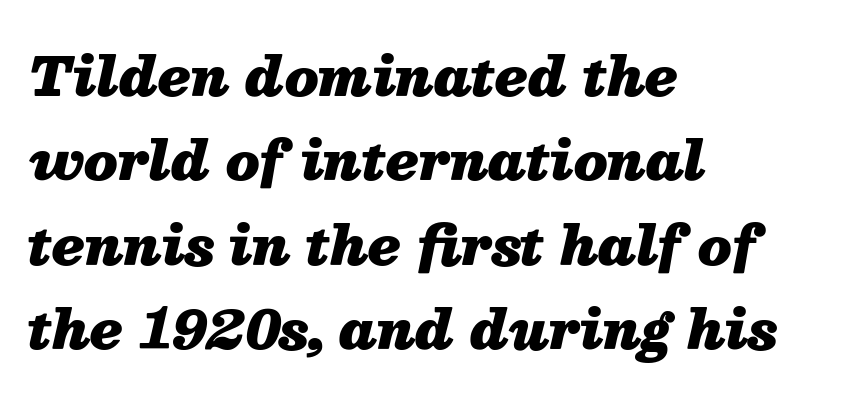
Characters are canted at an angle relative to the baseline's perpendicular. Proportional: the letters do not fall into vertical columns. A typesetter would call this zero additional tracking. The rendering anchors every line to the left-hand side.
